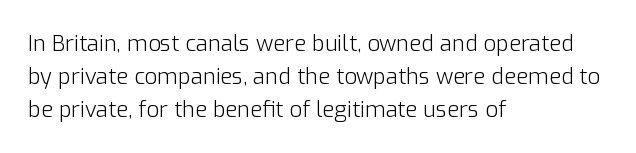
In terms of leading, this rendering sits right in the middle. Quick note: not italic, upright. Stems here are at most as thick as an everyday book face. Letter spacing: default.
